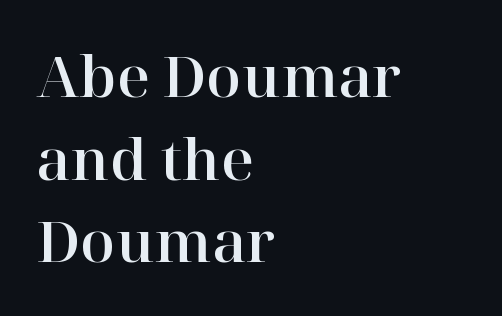
Is there any slant? The stems are plumb. Between one letter and the next there's only the usual sliver of space. Does the leading feel generous? No, just average. The gap between lines stays unmarked. The font family rendered here belongs to the serif group. Proportional: the letters do not fall into vertical columns.
